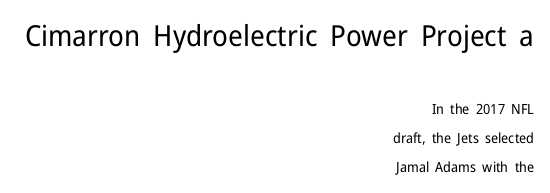
The image shows 29 px regular-weight sans-serif type, upright; set right-aligned, loose line spacing (2.06x), normal letter spacing, not underlined; the first (top) block is 2.07x larger; low stroke contrast and a medium x-height.
